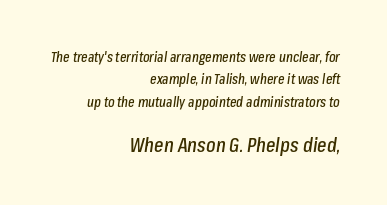
Q: Is the text italic (slanted)? A: Yes, it leans right by about 8 degrees.
Q: Is the text underlined? A: No.
Q: How is the paragraph aligned? A: Right-aligned.
Q: Is the spacing between letters normal or unusually wide? A: Normal.
Q: Is the spacing between lines tight, normal or loose? A: Normal.
Q: Which block of text is set in a larger size, the first (top) or the second (bottom)? A: The second (bottom) one.
